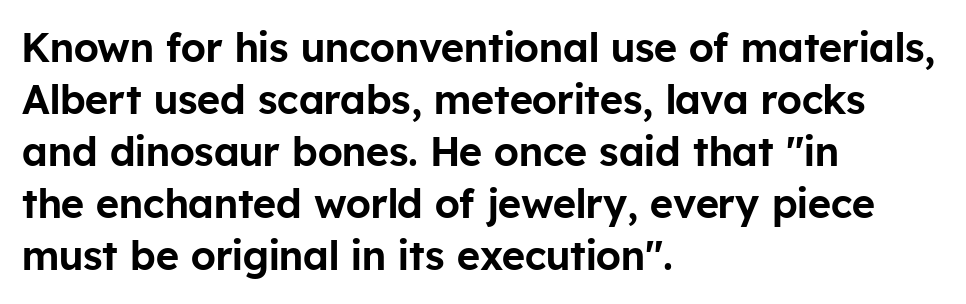
The passage shown is not underscored anywhere. Standard letterfit; no display-style spreading of the glyphs. Nope, no serifs anywhere on these letters. This block has exactly the height ordinary leading produces.
